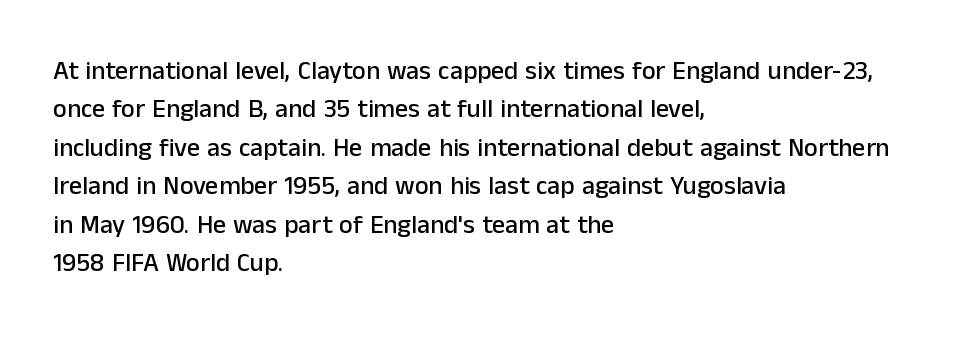
Q: Is the text italic (slanted)? A: No, it is upright.
Q: Is the text underlined? A: No.
Q: How is the paragraph aligned? A: Left-aligned.
Q: Is the spacing between letters normal or unusually wide? A: Normal.
Q: Is the spacing between lines tight, normal or loose? A: Normal.
